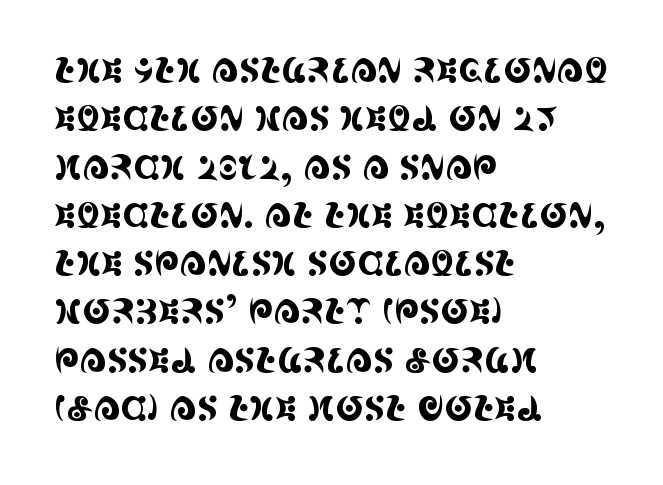
The image shows 34 px condensed serif type, upright; set left-aligned, normal line spacing (1.42x), normal letter spacing, not underlined; a large x-height.
